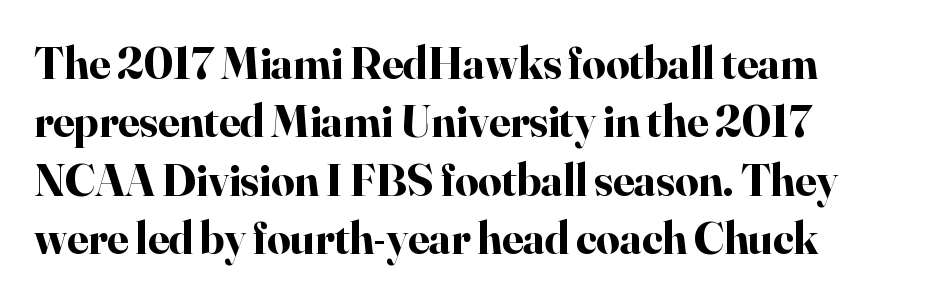
{"serif": "yes", "italic": "no", "bold": "yes", "weight": "bold", "width": "normal", "stroke_contrast": "high", "x_height": "small", "monospaced": "no", "underline": "no", "align": "left", "line_spacing": "normal", "line_spacing_ratio": 1.27, "letter_spacing": "normal", "letter_spacing_em": 0.0, "glyph_px": 46}
